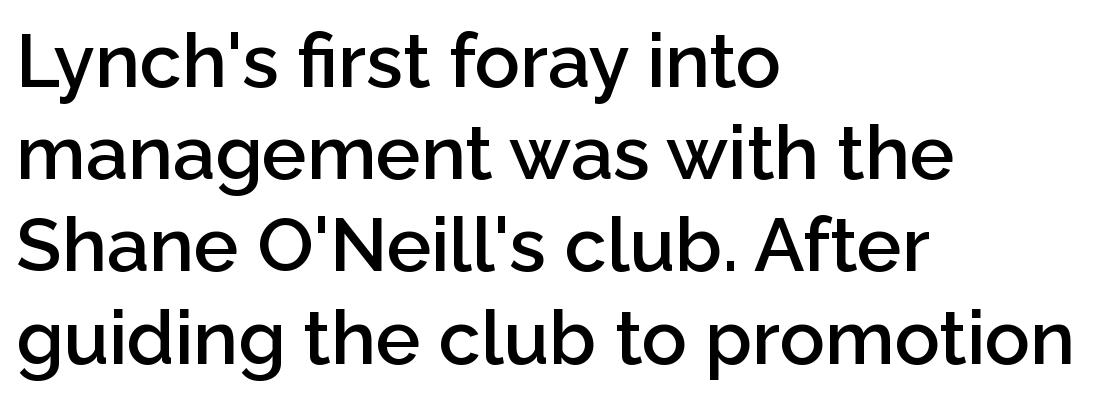
{"serif": "no", "italic": "no", "bold": "semi", "weight": "semibold", "width": "normal", "stroke_contrast": "low", "x_height": "medium", "monospaced": "no", "underline": "no", "align": "left", "line_spacing_ratio": 1.23, "letter_spacing": "normal", "letter_spacing_em": 0.0, "glyph_px": 75}
